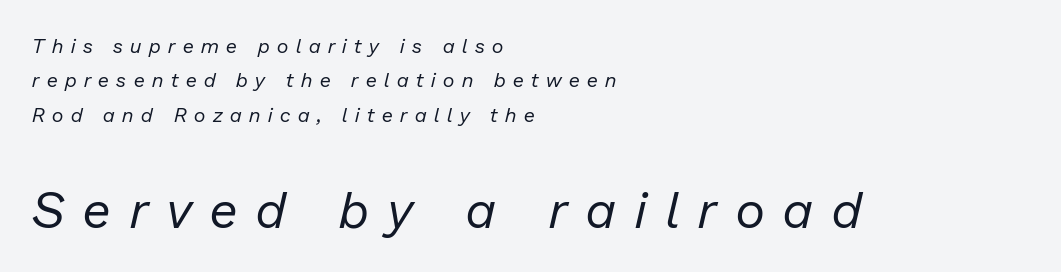
The typesetter chose a ragged-right arrangement here. Decoration check: the copy has no underline. A typesetter would call this proportional, since set widths differ per character. The letters look calm and open, with moderate or lighter stems.
